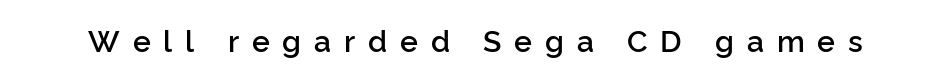
{"serif": "no", "italic": "no", "bold": "semi", "weight": "semibold", "width": "normal", "stroke_contrast": "low", "x_height": "medium", "monospaced": "no", "underline": "no", "letter_spacing": "wide", "letter_spacing_em": 0.43, "glyph_px": 30}
